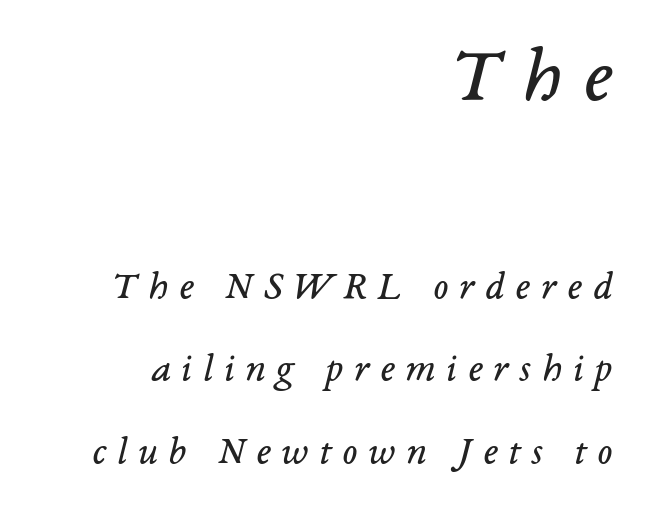
Q: Is the text bold? A: No.
Q: Is the text italic (slanted)? A: Yes, it leans right by about 14 degrees.
Q: Is the typeface a serif or a sans-serif typeface? A: Serif.
Q: Is the text underlined? A: No.
Q: How is the paragraph aligned? A: Right-aligned.
Q: Is the spacing between letters normal or unusually wide? A: Unusually wide.
Q: Is the spacing between lines tight, normal or loose? A: Loose.
Q: Which block of text is set in a larger size, the first (top) or the second (bottom)? A: The first (top) one.
Q: Width (condensed, normal, or wide)? A: Normal.
Q: Stroke contrast? A: Low.
Q: x-height? A: Medium.
Q: Monospaced? A: No.
